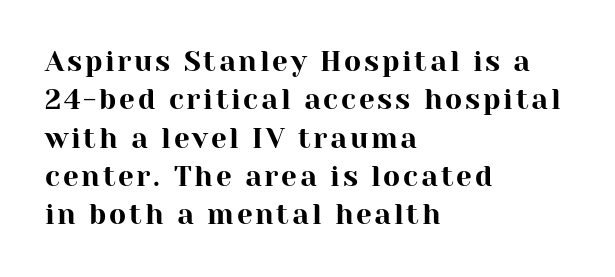
Quick note: not italic, upright. Successive baselines arrive at the customary interval. A serif font was chosen for this passage. Leftover space on each line is placed entirely after the last word. Descenders hang freely into open space. Looks like regular typesetting: each glyph gets only the width it needs.
